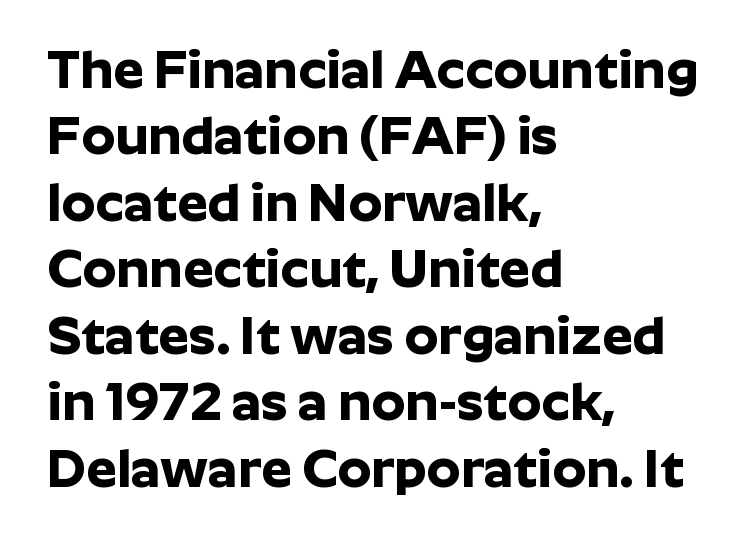
{"serif": "no", "italic": "no", "bold": "yes", "weight": "bold", "width": "normal", "stroke_contrast": "low", "x_height": "medium", "monospaced": "no", "underline": "no", "align": "left", "line_spacing_ratio": 1.23, "letter_spacing": "normal", "letter_spacing_em": 0.0, "glyph_px": 54}
